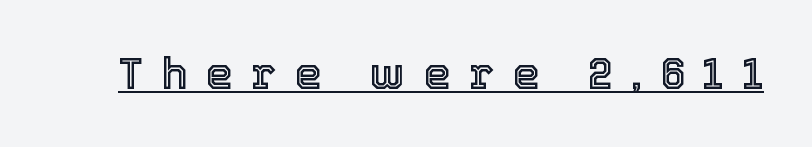
Proportional: the letters do not fall into vertical columns. Posture: upright roman. Letter spacing: wide. A continuous stroke trails under the words, as in a hyperlink.
